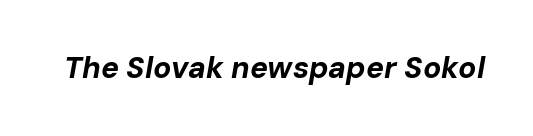
The image shows 30 px bold type, italic (leaning right); set normal letter spacing, not underlined; low stroke contrast and a medium x-height.
